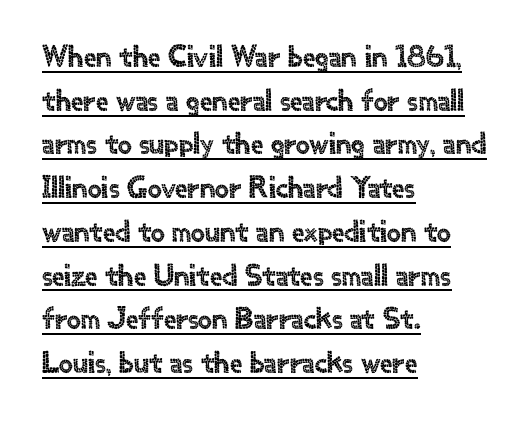
{"serif": "no", "italic": "no", "width": "normal", "x_height": "small", "monospaced": "no", "underline": "yes", "align": "left", "line_spacing": "normal", "line_spacing_ratio": 1.41, "letter_spacing": "normal", "letter_spacing_em": 0.0, "glyph_px": 31}
